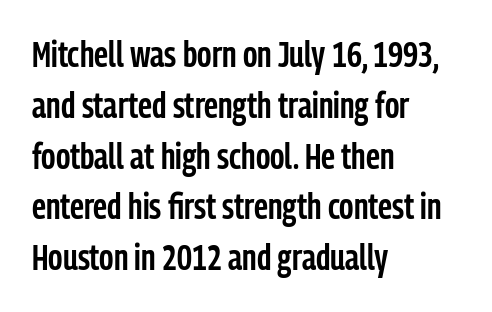
The rendering uses natural spacing where letterforms have individual widths. Each glyph is drawn with semibold strokes, heavier than normal yet not fully bold. Every stem runs plumb, perpendicular to the baseline. This rendering leaves character spacing at its baseline value. Summary of vertical rhythm: regular, with standard interline spacing. Horizontally, the lines are justified to the leading edge only.
